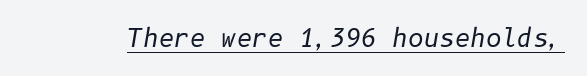
Q: Is the text bold? A: No.
Q: Is the text italic (slanted)? A: Yes, it leans right by about 10 degrees.
Q: Is the text underlined? A: Yes.
Q: Is the spacing between letters normal or unusually wide? A: Normal.
